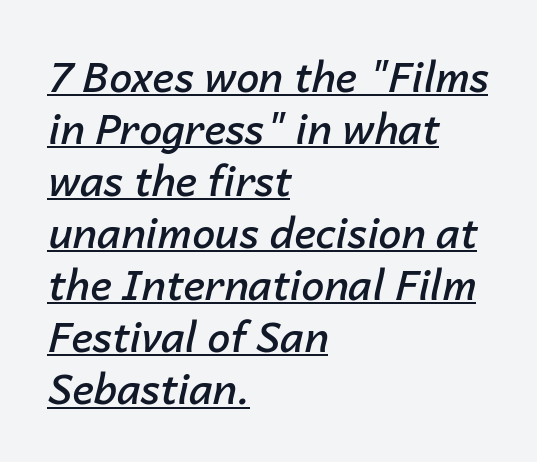
{"italic": "yes", "lean": "right", "slant_degrees": 14, "bold": "semi", "weight": "semibold", "width": "normal", "stroke_contrast": "low", "x_height": "medium", "monospaced": "no", "underline": "yes", "align": "left", "line_spacing": "normal", "line_spacing_ratio": 1.27, "letter_spacing": "normal", "letter_spacing_em": 0.0, "glyph_px": 41}
